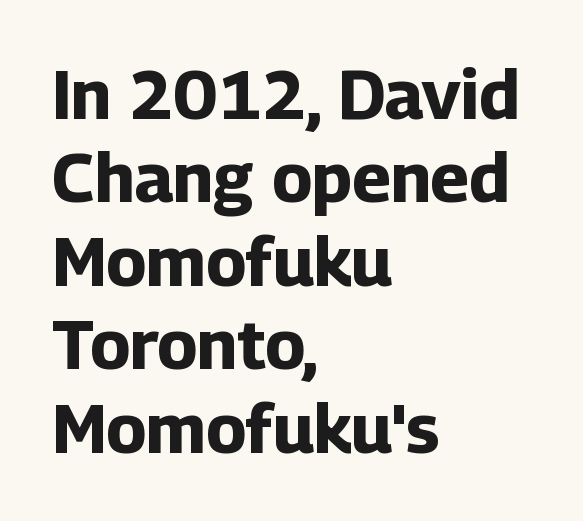
The image shows 69 px bold sans-serif type, upright; set left-aligned, line spacing 1.21x, normal letter spacing, not underlined; low stroke contrast and a medium x-height.
